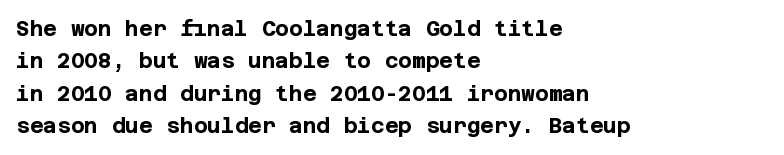
Unlike italic type, these characters show no tilt at all. Line starts are locked; line ends wander. Characters follow at the spacing the type designer built in. On the weight axis this lands at bold, roughly 700. The passage shown is not underscored anywhere.
